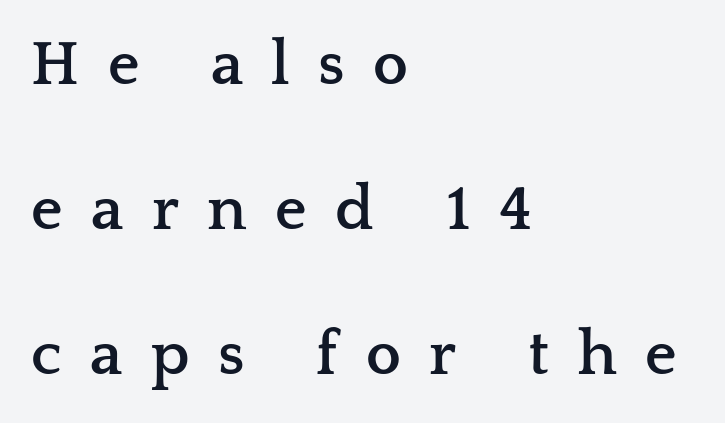
{"serif": "yes", "italic": "no", "bold": "yes", "weight": "semibold", "width": "wide", "stroke_contrast": "low", "x_height": "medium", "monospaced": "no", "underline": "no", "align": "left", "line_spacing": "loose", "line_spacing_ratio": 2.34, "letter_spacing": "wide", "letter_spacing_em": 0.46, "glyph_px": 62}
